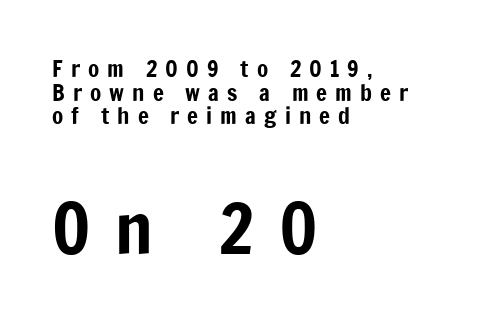
Q: Is the text italic (slanted)? A: No, it is upright.
Q: Is the typeface a serif or a sans-serif typeface? A: Sans-serif.
Q: Is the text underlined? A: No.
Q: How is the paragraph aligned? A: Left-aligned.
Q: Is the spacing between letters normal or unusually wide? A: Unusually wide.
Q: Is the spacing between lines tight, normal or loose? A: Tight.
Q: Which block of text is set in a larger size, the first (top) or the second (bottom)? A: The second (bottom) one.
Q: Width (condensed, normal, or wide)? A: Condensed.
Q: Stroke contrast? A: Low.
Q: x-height? A: Medium.
Q: Monospaced? A: No.
